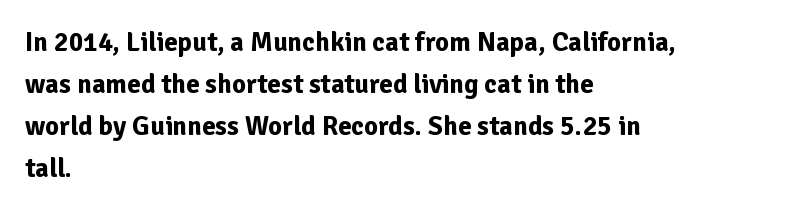
Q: Is the text bold? A: Yes.
Q: Is the text italic (slanted)? A: No, it is upright.
Q: Is the text underlined? A: No.
Q: How is the paragraph aligned? A: Left-aligned.
Q: Is the spacing between letters normal or unusually wide? A: Normal.
Q: Is the spacing between lines tight, normal or loose? A: Normal.
